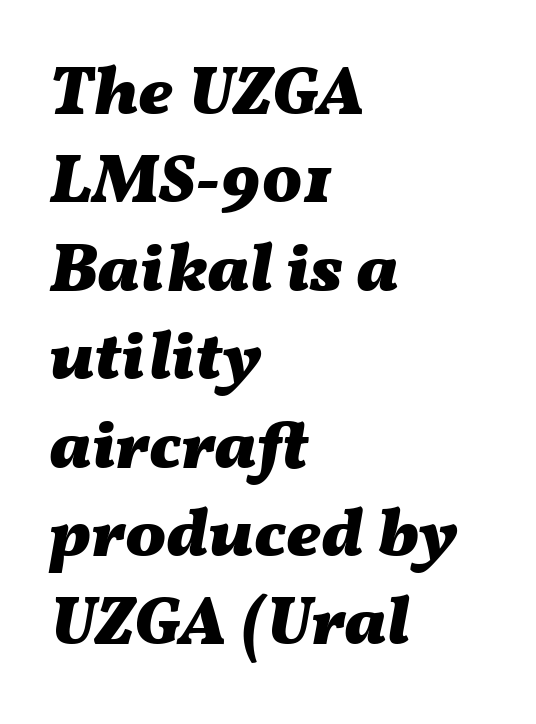
The image shows 68 px heavy, wide type, italic (leaning right); set left-aligned, normal line spacing (1.3x), normal letter spacing, not underlined; medium stroke contrast and a medium x-height.
